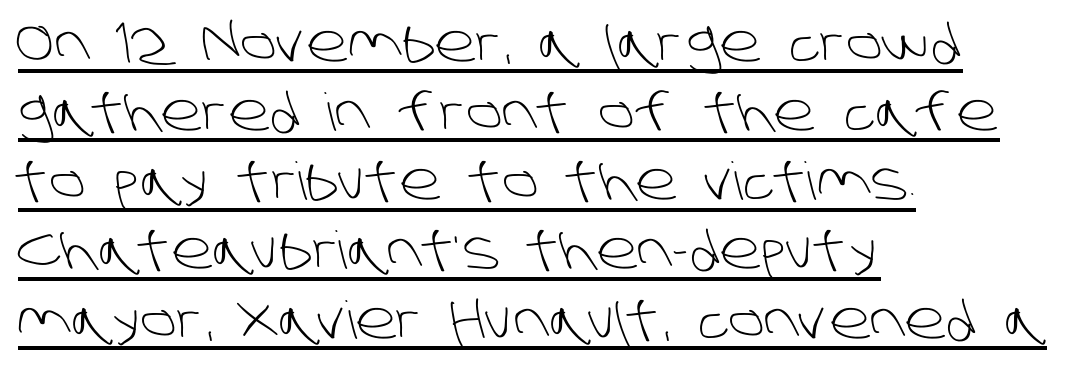
Decoration check: the copy is underlined. The strokes carry an ordinary text weight at most. Left-aligned paragraph, ragged on the right. How would I describe the line gaps? Plain and ordinary.
